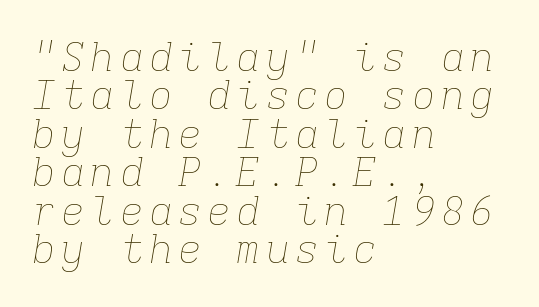
Q: Is the text bold? A: No.
Q: Is the text italic (slanted)? A: Yes, it leans right by about 9 degrees.
Q: Is the text underlined? A: No.
Q: How is the paragraph aligned? A: Left-aligned.
Q: Is the spacing between lines tight, normal or loose? A: Tight.
Q: Width (condensed, normal, or wide)? A: Normal.
Q: Stroke contrast? A: Low.
Q: x-height? A: Medium.
Q: Monospaced? A: Yes.
